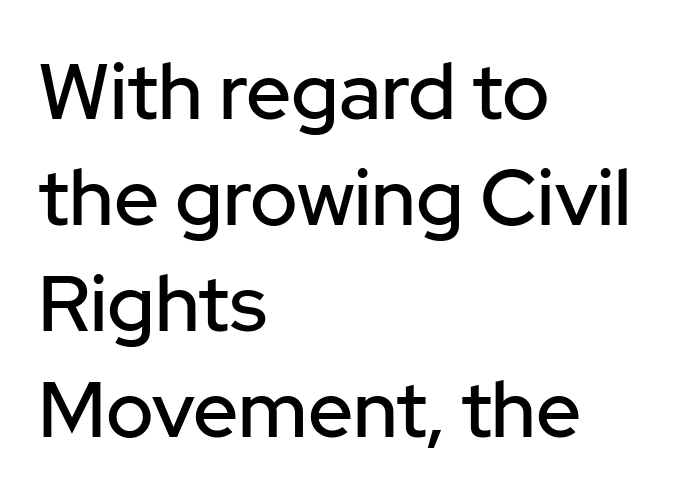
The image shows 79 px sans-serif type, upright; set left-aligned, normal line spacing (1.34x), normal letter spacing, not underlined; low stroke contrast and a medium x-height.
